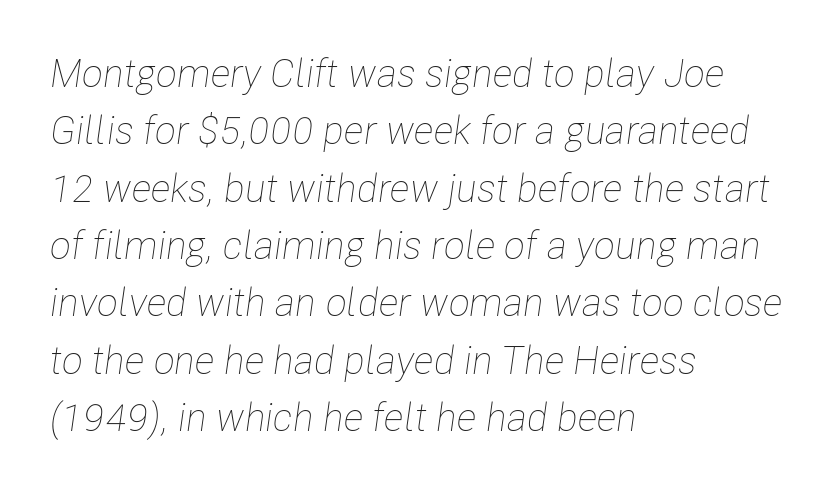
Q: Is the text bold? A: No.
Q: Is the text italic (slanted)? A: Yes, it leans right by about 8 degrees.
Q: Is the text underlined? A: No.
Q: How is the paragraph aligned? A: Left-aligned.
Q: Is the spacing between letters normal or unusually wide? A: Normal.
Q: Is the spacing between lines tight, normal or loose? A: Normal.
Q: Width (condensed, normal, or wide)? A: Condensed.
Q: Stroke contrast? A: Low.
Q: x-height? A: Medium.
Q: Monospaced? A: No.
